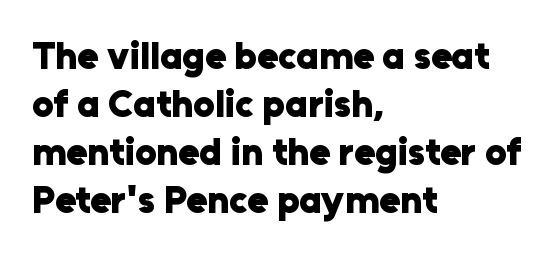
Q: Is the text bold? A: Yes.
Q: Is the text italic (slanted)? A: No, it is upright.
Q: Is the typeface a serif or a sans-serif typeface? A: Sans-serif.
Q: Is the text underlined? A: No.
Q: How is the paragraph aligned? A: Left-aligned.
Q: Is the spacing between letters normal or unusually wide? A: Normal.
Q: Is the spacing between lines tight, normal or loose? A: Normal.
Q: Width (condensed, normal, or wide)? A: Normal.
Q: Stroke contrast? A: Low.
Q: x-height? A: Medium.
Q: Monospaced? A: No.
